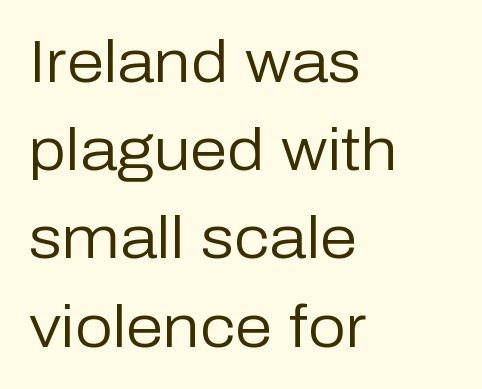
Font category for this specimen: sans-serif. Descenders are the only things crossing below the line. No extra tracking has been applied to these lines. Leading: standard.
